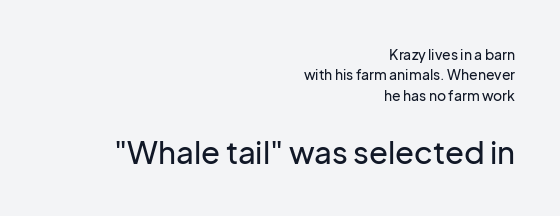
The image shows 31 px sans-serif type, upright; set right-aligned, normal line spacing (1.45x), normal letter spacing, not underlined; the second (bottom) block is 2.21x larger; low stroke contrast and a medium x-height.
